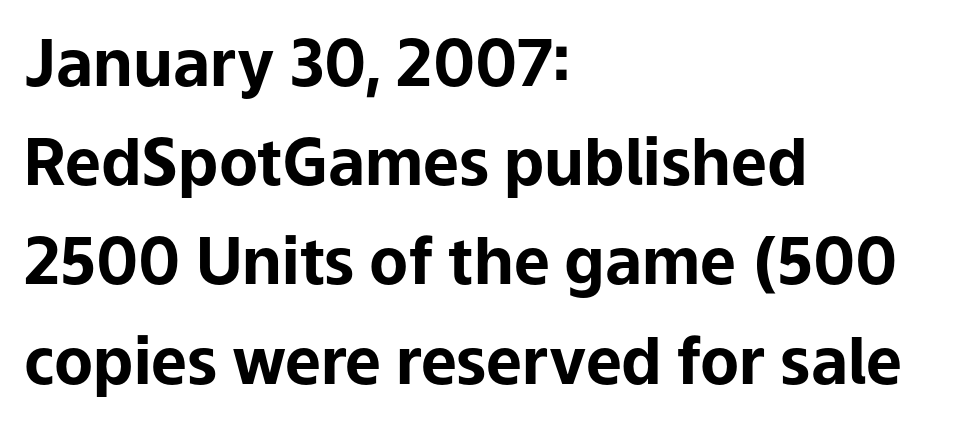
The image shows 64 px bold sans-serif type, upright; set left-aligned, normal line spacing (1.55x), normal letter spacing, not underlined; low stroke contrast and a medium x-height.
